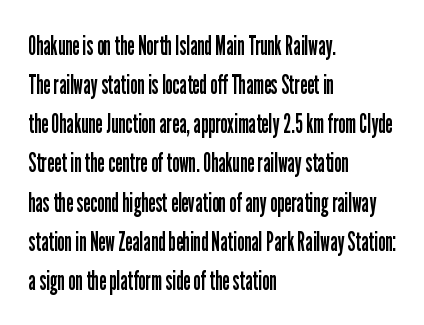
Default kerning and tracking; the words read as compact shapes. No heavy texture on the line: the type isn't bold. A roman cut, with each character standing at attention. Notice how the passage keeps a crisp vertical edge on the left only. Bare-footed words on every line.
